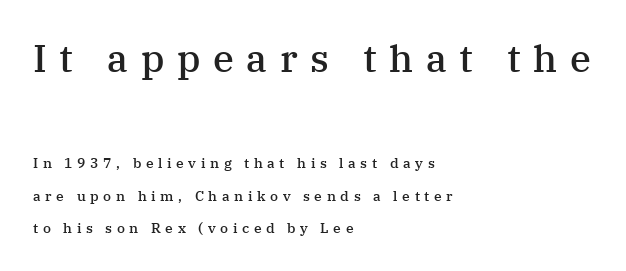
{"serif": "yes", "italic": "no", "bold": "semi", "weight": "semibold", "width": "normal", "stroke_contrast": "medium", "x_height": "medium", "monospaced": "no", "underline": "no", "align": "left", "line_spacing": "loose", "line_spacing_ratio": 2.35, "letter_spacing": "wide", "letter_spacing_em": 0.33, "larger_block": "first", "size_ratio": 2.71, "glyph_px": 38}
